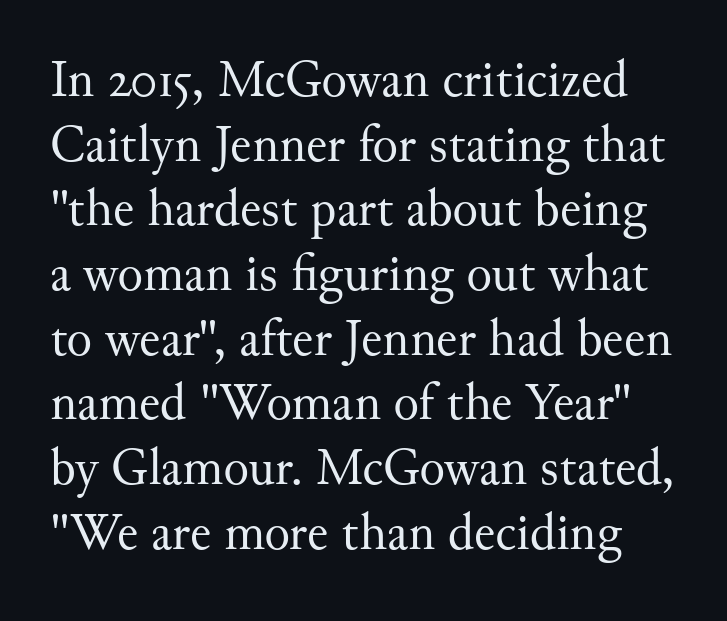
{"serif": "yes", "italic": "no", "bold": "no", "weight": "regular", "width": "normal", "stroke_contrast": "medium", "x_height": "small", "monospaced": "no", "underline": "no", "line_spacing_ratio": 1.22, "letter_spacing": "normal", "letter_spacing_em": 0.0, "glyph_px": 53}
